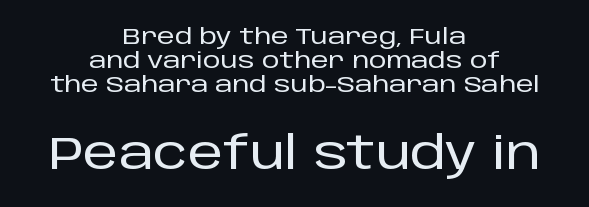
The image shows 45 px sans-serif type, upright; set centered, tight line spacing (1.08x), normal letter spacing, not underlined; the second (bottom) block is 2.05x larger; low stroke contrast and a large x-height.
